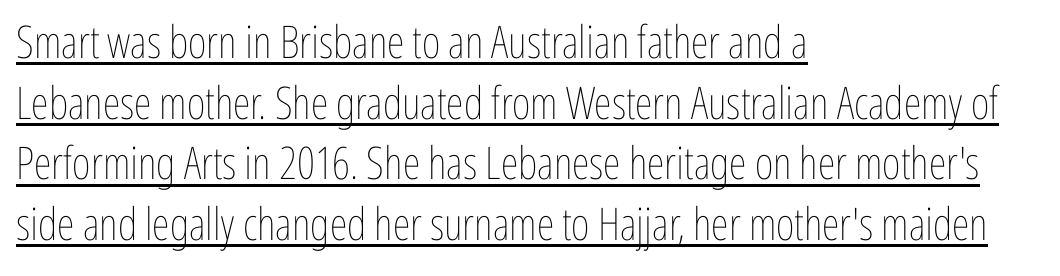
The image shows 45 px thin, condensed type, upright; set left-aligned, normal line spacing (1.35x), normal letter spacing, underlined; low stroke contrast and a medium x-height.
